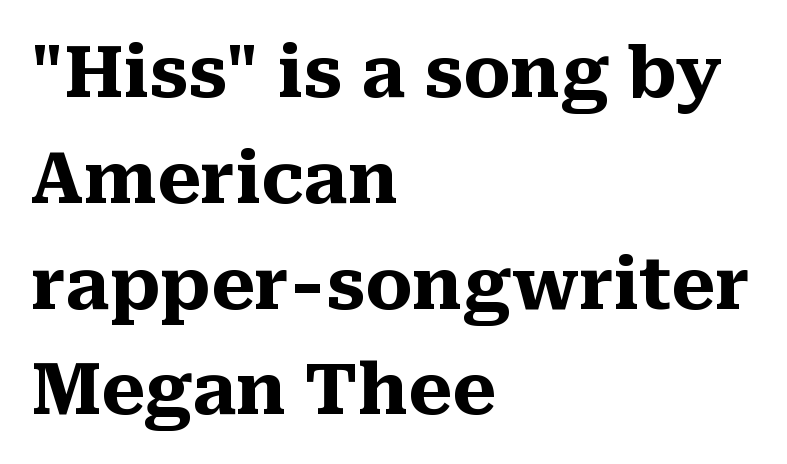
The image shows 71 px heavy serif type, upright; set left-aligned, normal line spacing (1.49x), normal letter spacing, not underlined; medium stroke contrast and a medium x-height.
